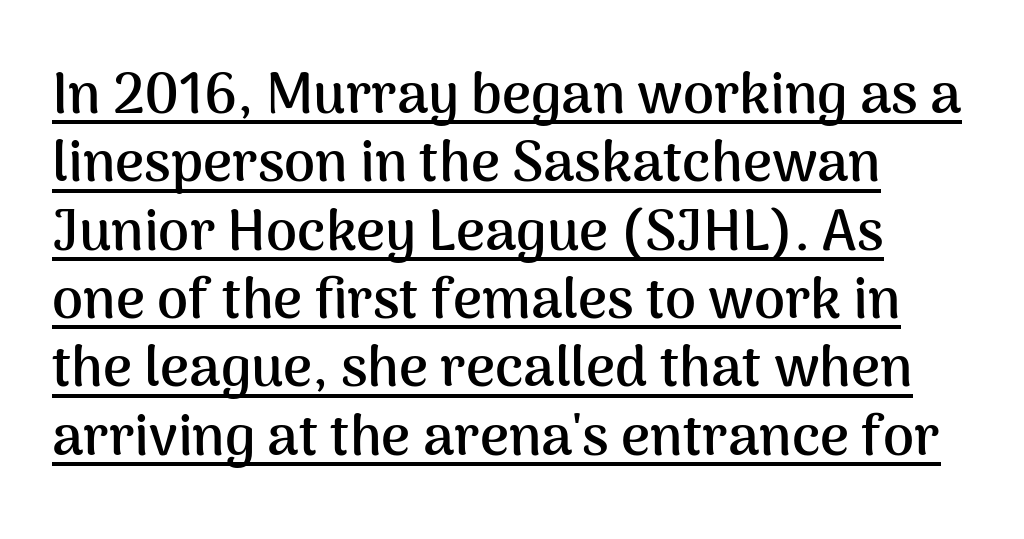
The image shows 56 px semibold sans-serif type, upright; set line spacing 1.22x, normal letter spacing, underlined; medium stroke contrast and a medium x-height.
